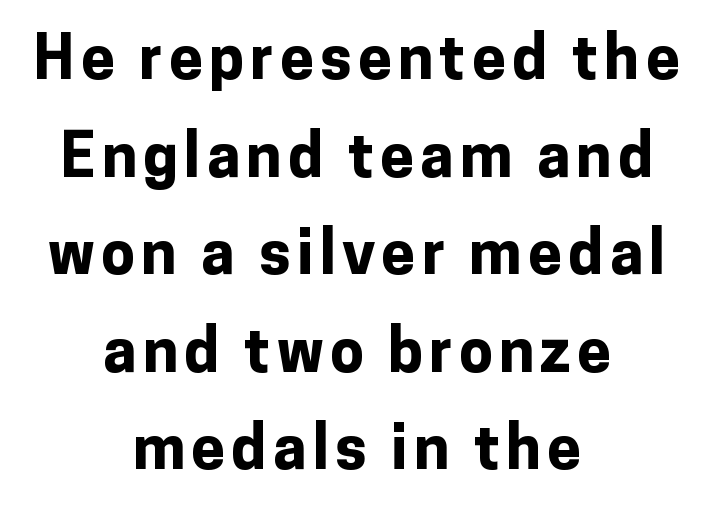
{"serif": "no", "italic": "no", "bold": "yes", "weight": "bold", "width": "normal", "stroke_contrast": "low", "x_height": "medium", "monospaced": "no", "underline": "no", "align": "center", "line_spacing": "normal", "line_spacing_ratio": 1.6, "glyph_px": 61}
